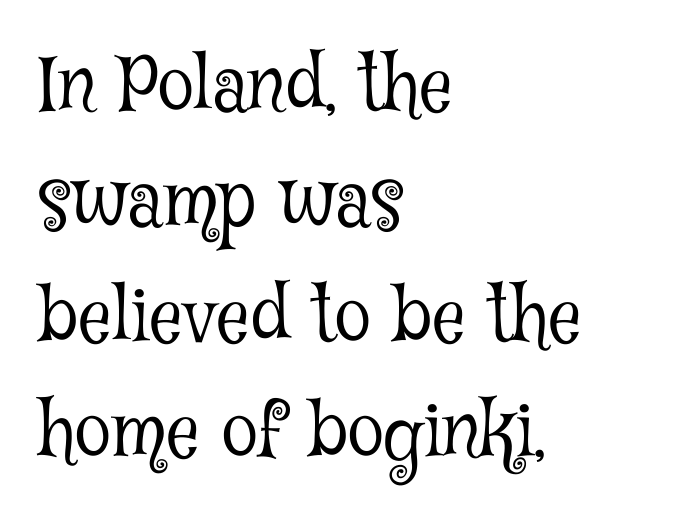
The image shows 74 px light, condensed serif type, upright; set left-aligned, normal line spacing (1.56x), normal letter spacing, not underlined; low stroke contrast and a medium x-height.
